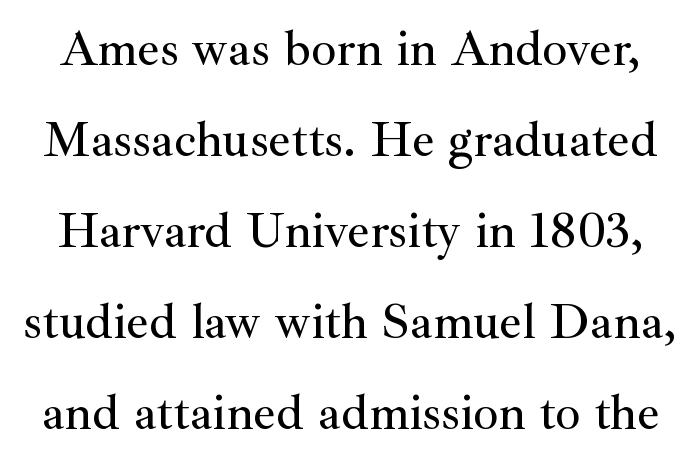
The image shows 50 px serif type, upright; set line spacing 1.82x, normal letter spacing, not underlined; medium stroke contrast and a small x-height.
